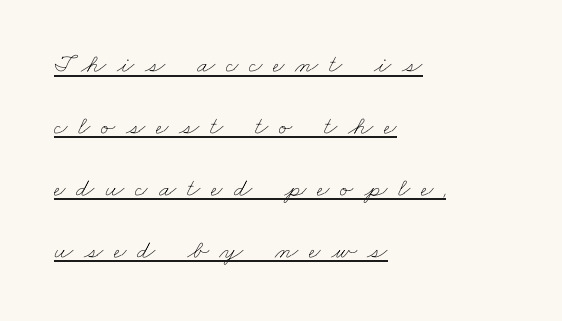
The image shows 26 px text type; set left-aligned, loose line spacing (2.38x), unusually wide letter spacing (+0.41 em), underlined.
